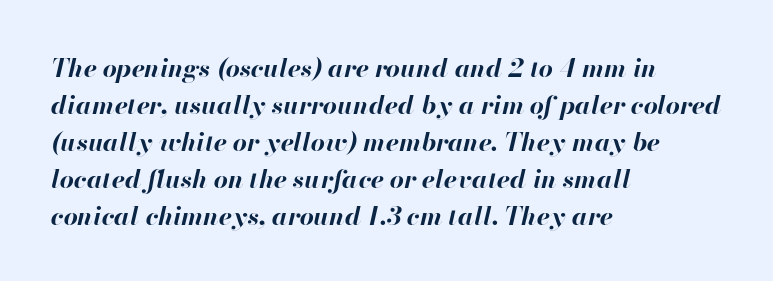
Q: Is the text bold? A: Yes.
Q: Is the text italic (slanted)? A: Yes, it leans right by about 13 degrees.
Q: Is the text underlined? A: No.
Q: How is the paragraph aligned? A: Left-aligned.
Q: Is the spacing between letters normal or unusually wide? A: Normal.
Q: Is the spacing between lines tight, normal or loose? A: Normal.
